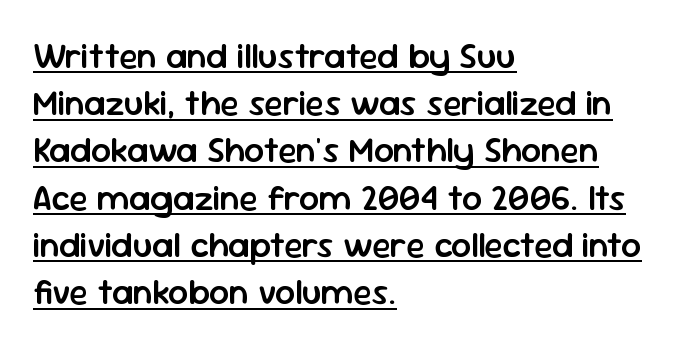
{"serif": "no", "italic": "no", "bold": "semi", "weight": "semibold", "width": "normal", "stroke_contrast": "low", "x_height": "medium", "monospaced": "no", "underline": "yes", "align": "left", "line_spacing": "normal", "line_spacing_ratio": 1.35, "letter_spacing": "normal", "letter_spacing_em": 0.0, "glyph_px": 35}
